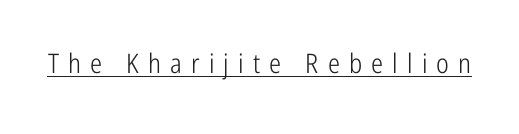
The image shows 27 px text type, upright; set unusually wide letter spacing (+0.34 em), underlined.
